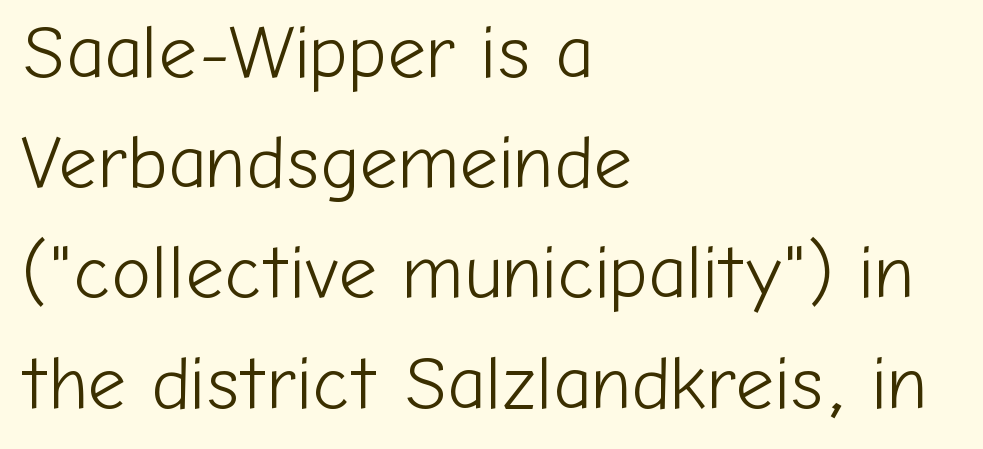
The image shows 75 px light sans-serif type, upright; set left-aligned, normal line spacing (1.47x), normal letter spacing, not underlined; low stroke contrast and a medium x-height.
